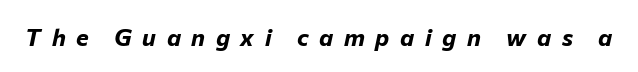
The image shows 24 px bold type, italic (leaning right); set unusually wide letter spacing (+0.44 em), not underlined.
